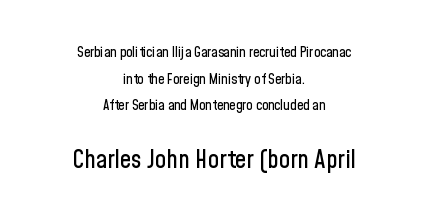
Q: Is the text italic (slanted)? A: No, it is upright.
Q: Is the text underlined? A: No.
Q: How is the paragraph aligned? A: Centered.
Q: Is the spacing between letters normal or unusually wide? A: Normal.
Q: Is the spacing between lines tight, normal or loose? A: Loose.
Q: Which block of text is set in a larger size, the first (top) or the second (bottom)? A: The second (bottom) one.
